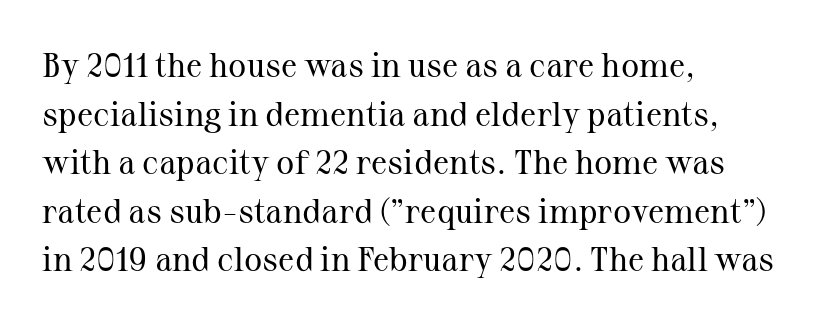
The image shows 34 px regular-weight serif type, upright; set left-aligned, normal line spacing (1.43x), normal letter spacing, not underlined; medium stroke contrast and a medium x-height.
